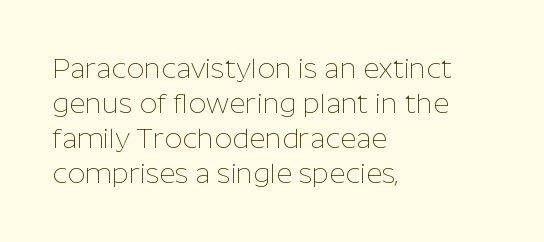
Q: Is the text bold? A: No.
Q: Is the text italic (slanted)? A: No, it is upright.
Q: Is the typeface a serif or a sans-serif typeface? A: Sans-serif.
Q: Is the text underlined? A: No.
Q: How is the paragraph aligned? A: Left-aligned.
Q: Is the spacing between letters normal or unusually wide? A: Normal.
Q: Is the spacing between lines tight, normal or loose? A: Normal.
Q: Width (condensed, normal, or wide)? A: Normal.
Q: Stroke contrast? A: Low.
Q: x-height? A: Medium.
Q: Monospaced? A: No.
